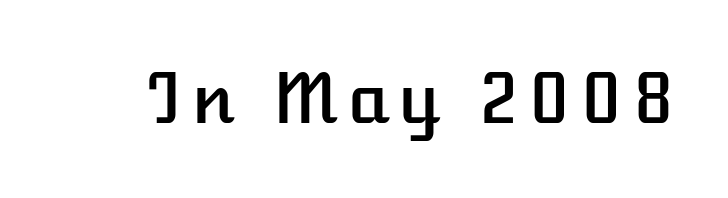
Q: Is the text italic (slanted)? A: No, it is upright.
Q: Is the text underlined? A: No.
Q: Width (condensed, normal, or wide)? A: Normal.
Q: Stroke contrast? A: Low.
Q: x-height? A: Medium.
Q: Monospaced? A: No.
